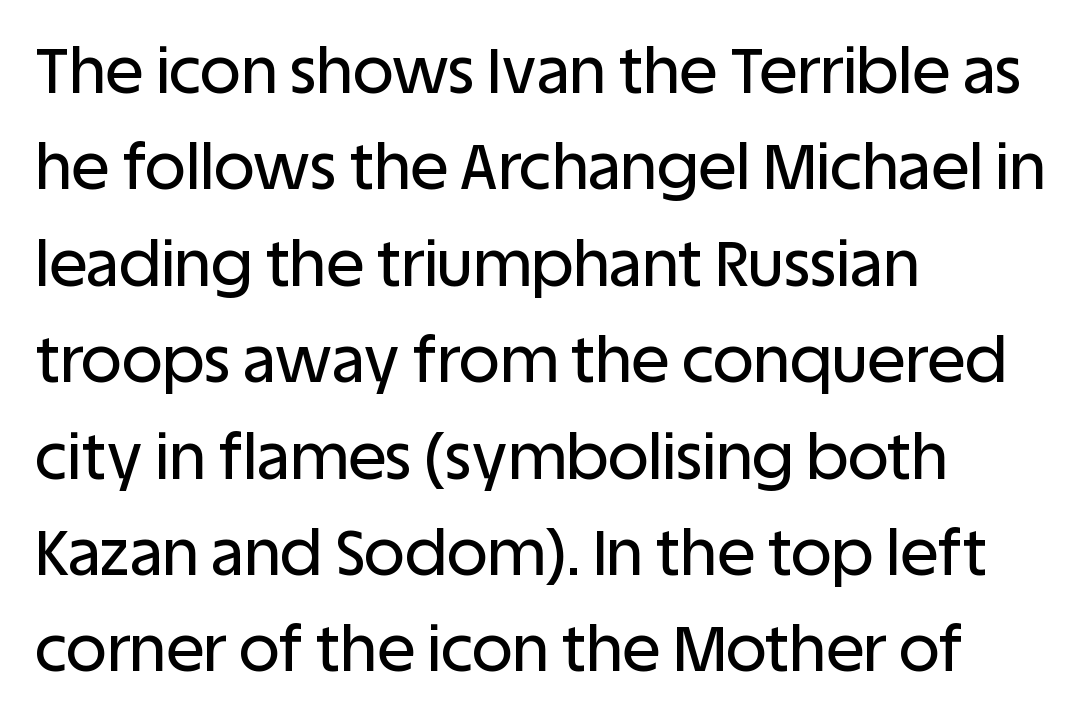
Q: Is the text italic (slanted)? A: No, it is upright.
Q: Is the typeface a serif or a sans-serif typeface? A: Sans-serif.
Q: Is the text underlined? A: No.
Q: How is the paragraph aligned? A: Left-aligned.
Q: Is the spacing between letters normal or unusually wide? A: Normal.
Q: Is the spacing between lines tight, normal or loose? A: Normal.
Q: Width (condensed, normal, or wide)? A: Normal.
Q: Stroke contrast? A: Low.
Q: x-height? A: Large.
Q: Monospaced? A: No.
